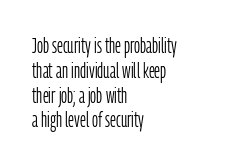
{"italic": "no", "bold": "no", "underline": "no", "align": "left", "line_spacing_ratio": 1.18, "letter_spacing": "normal", "letter_spacing_em": 0.0, "glyph_px": 21}
